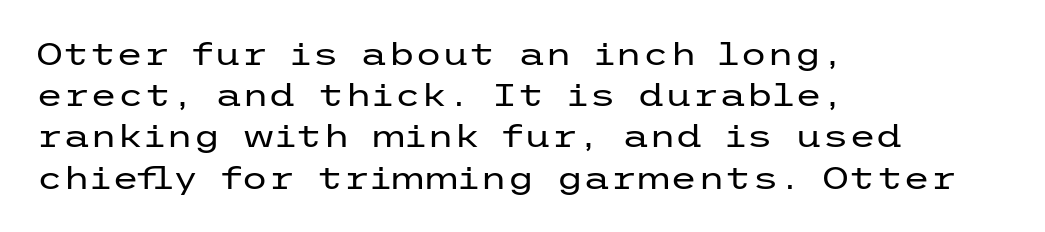
The image shows 31 px regular-weight, wide sans-serif type, upright; set left-aligned, normal line spacing (1.33x), normal letter spacing, not underlined; low stroke contrast and a medium x-height.
